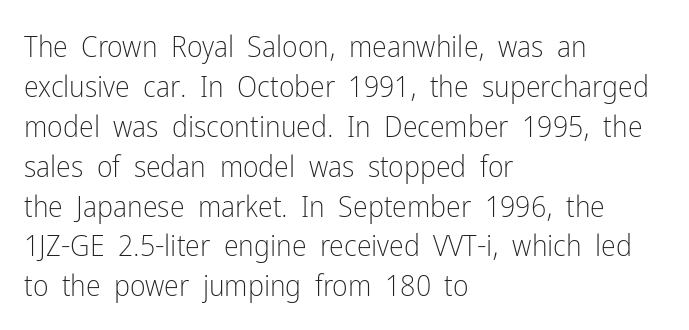
Q: Is the text bold? A: No.
Q: Is the text italic (slanted)? A: No, it is upright.
Q: Is the typeface a serif or a sans-serif typeface? A: Sans-serif.
Q: Is the text underlined? A: No.
Q: How is the paragraph aligned? A: Left-aligned.
Q: Is the spacing between letters normal or unusually wide? A: Normal.
Q: Is the spacing between lines tight, normal or loose? A: Normal.
Q: Width (condensed, normal, or wide)? A: Condensed.
Q: Stroke contrast? A: Low.
Q: x-height? A: Medium.
Q: Monospaced? A: No.
